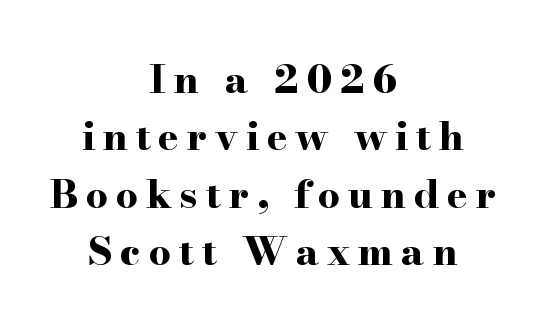
Q: Is the text bold? A: Yes.
Q: Is the text italic (slanted)? A: No, it is upright.
Q: Is the typeface a serif or a sans-serif typeface? A: Serif.
Q: Is the text underlined? A: No.
Q: How is the paragraph aligned? A: Centered.
Q: Is the spacing between letters normal or unusually wide? A: Unusually wide.
Q: Is the spacing between lines tight, normal or loose? A: Normal.
Q: Width (condensed, normal, or wide)? A: Wide.
Q: Stroke contrast? A: High.
Q: x-height? A: Small.
Q: Monospaced? A: No.
